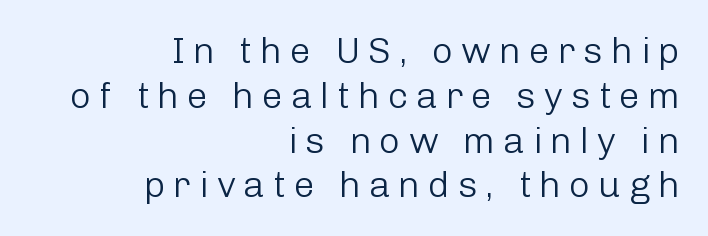
Q: Is the text bold? A: No.
Q: Is the text italic (slanted)? A: No, it is upright.
Q: Is the typeface a serif or a sans-serif typeface? A: Sans-serif.
Q: Is the text underlined? A: No.
Q: How is the paragraph aligned? A: Right-aligned.
Q: Is the spacing between letters normal or unusually wide? A: Unusually wide.
Q: Width (condensed, normal, or wide)? A: Normal.
Q: Stroke contrast? A: Low.
Q: x-height? A: Medium.
Q: Monospaced? A: No.
